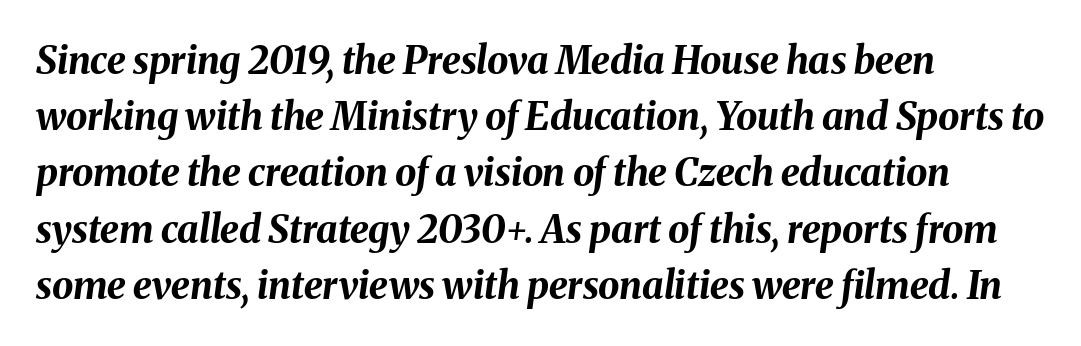
A normal amount of white space separates one row of letters from the next. You can tell it's italic because the verticals aren't actually vertical. Compared with an ordinary text face, these strokes are far heavier — a full bold. The letters advance in unequal steps, a hallmark of proportional type. A clean baseline with only descenders dipping below it. Observe the ordinary spacing: letters are neighbours, not strangers.
